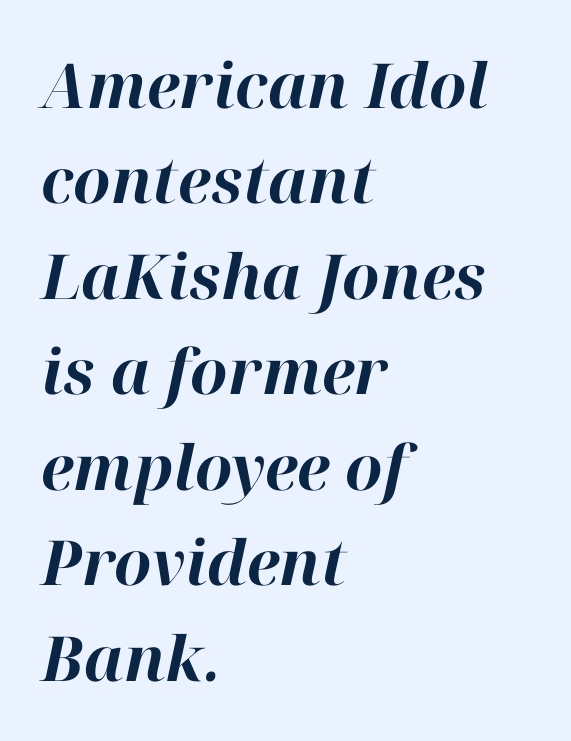
{"italic": "yes", "lean": "right", "slant_degrees": 12, "bold": "yes", "weight": "bold", "width": "normal", "stroke_contrast": "high", "x_height": "medium", "monospaced": "no", "underline": "no", "align": "left", "line_spacing": "normal", "line_spacing_ratio": 1.54, "letter_spacing": "normal", "letter_spacing_em": 0.0, "glyph_px": 62}
